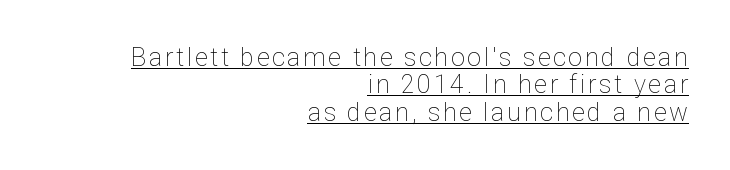
Q: Is the text bold? A: No.
Q: Is the text italic (slanted)? A: No, it is upright.
Q: Is the text underlined? A: Yes.
Q: How is the paragraph aligned? A: Right-aligned.
Q: Is the spacing between lines tight, normal or loose? A: Tight.
